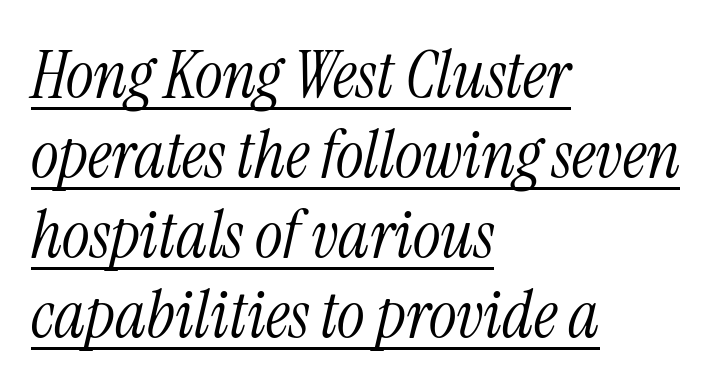
{"serif": "yes", "italic": "yes", "lean": "right", "slant_degrees": 13, "bold": "no", "weight": "light", "width": "condensed", "stroke_contrast": "medium", "x_height": "medium", "monospaced": "no", "underline": "yes", "align": "left", "line_spacing_ratio": 1.21, "letter_spacing": "normal", "letter_spacing_em": 0.0, "glyph_px": 66}
